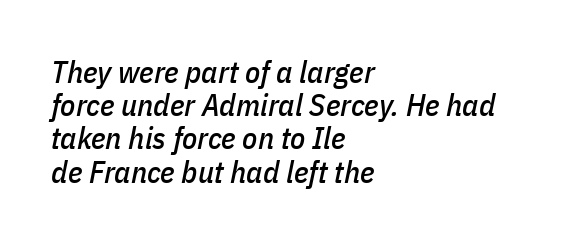
{"italic": "yes", "lean": "right", "slant_degrees": 11, "width": "condensed", "stroke_contrast": "low", "x_height": "medium", "monospaced": "no", "underline": "no", "align": "left", "line_spacing": "tight", "line_spacing_ratio": 1.07, "letter_spacing": "normal", "letter_spacing_em": 0.0, "glyph_px": 31}
